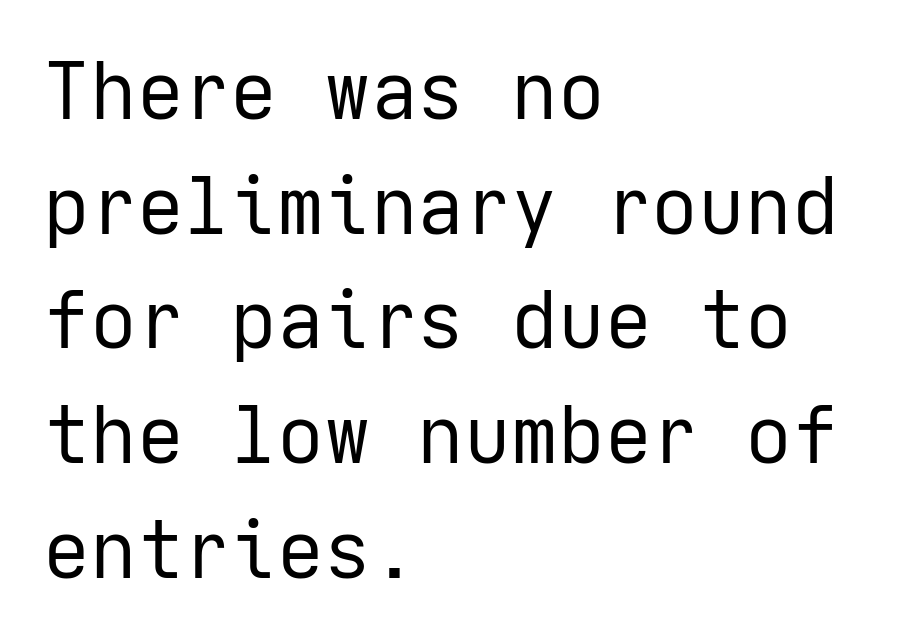
This sample uses an upright cut, with every glyph sitting square on the baseline. No feet cap the strokes, marking this as sans-serif type. The rag falls on the right side of this text block. Default kerning and tracking; the words read as compact shapes. Leading: standard. Decoration check: the copy has no underline.
